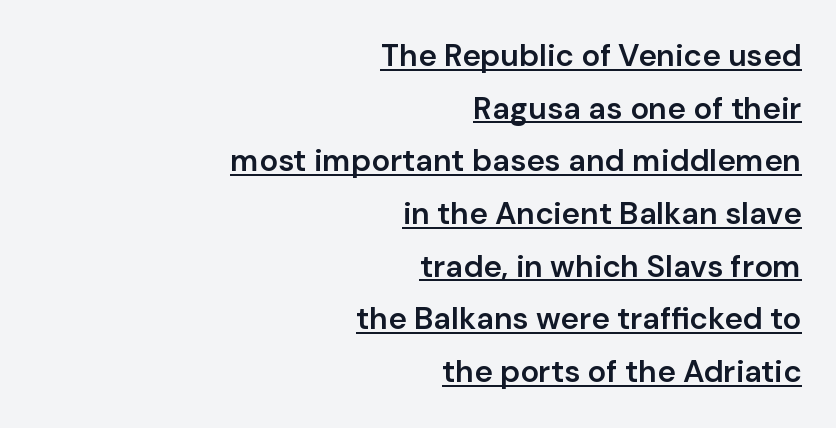
The image shows 31 px semibold sans-serif type, upright; set right-aligned, normal line spacing (1.7x), normal letter spacing, underlined; low stroke contrast and a medium x-height.
